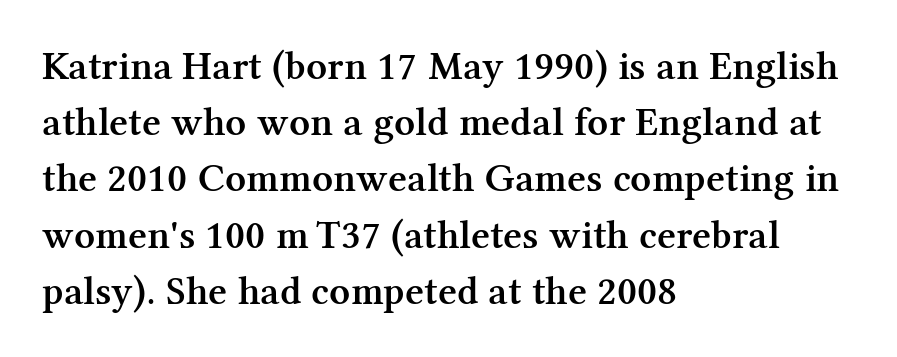
{"serif": "yes", "italic": "no", "bold": "semi", "weight": "semibold", "width": "normal", "stroke_contrast": "medium", "x_height": "medium", "monospaced": "no", "underline": "no", "align": "left", "line_spacing": "normal", "line_spacing_ratio": 1.37, "letter_spacing": "normal", "letter_spacing_em": 0.0, "glyph_px": 41}
